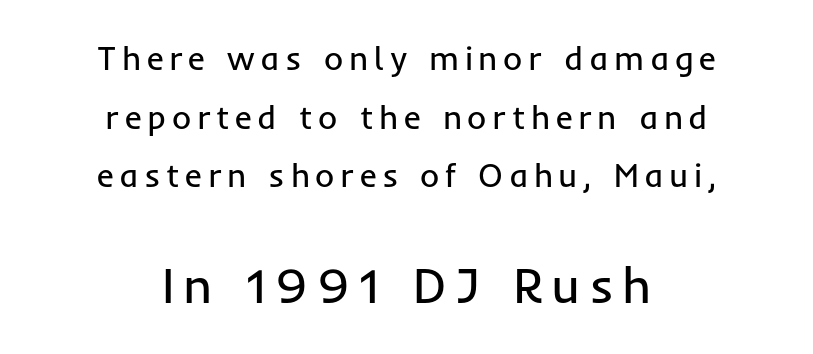
Q: Is the text bold? A: No.
Q: Is the text italic (slanted)? A: No, it is upright.
Q: Is the typeface a serif or a sans-serif typeface? A: Sans-serif.
Q: Is the text underlined? A: No.
Q: How is the paragraph aligned? A: Centered.
Q: Which block of text is set in a larger size, the first (top) or the second (bottom)? A: The second (bottom) one.
Q: Width (condensed, normal, or wide)? A: Normal.
Q: Stroke contrast? A: Low.
Q: x-height? A: Medium.
Q: Monospaced? A: No.
